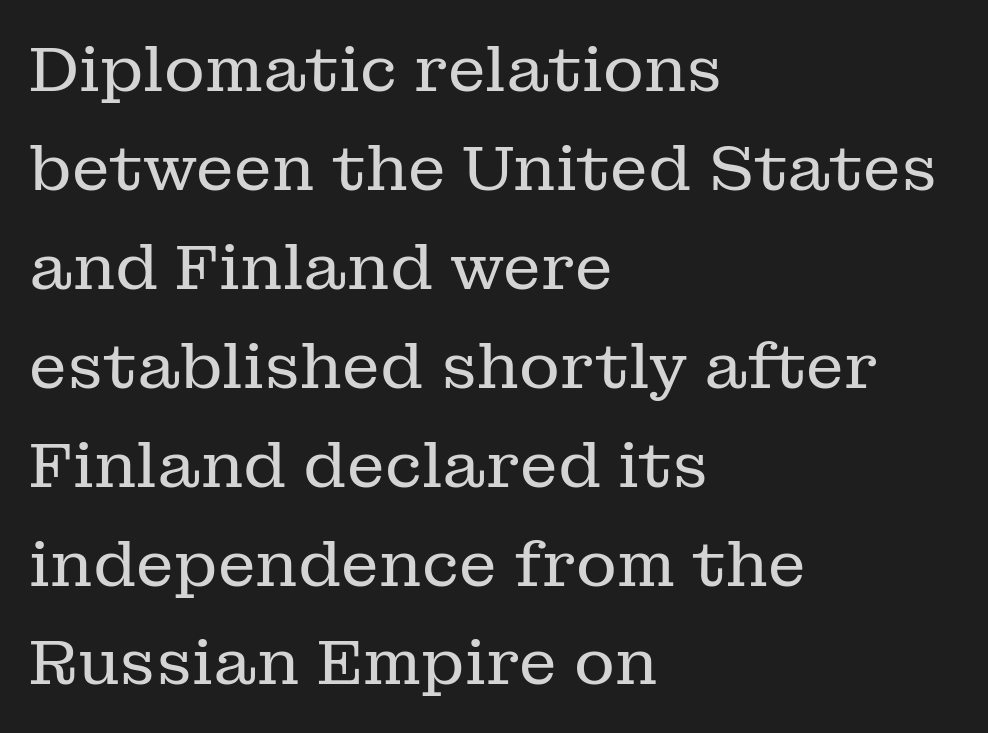
Q: Is the text bold? A: No.
Q: Is the text italic (slanted)? A: No, it is upright.
Q: Is the typeface a serif or a sans-serif typeface? A: Serif.
Q: Is the text underlined? A: No.
Q: How is the paragraph aligned? A: Left-aligned.
Q: Is the spacing between letters normal or unusually wide? A: Normal.
Q: Is the spacing between lines tight, normal or loose? A: Normal.
Q: Width (condensed, normal, or wide)? A: Normal.
Q: Stroke contrast? A: Low.
Q: x-height? A: Medium.
Q: Monospaced? A: No.
